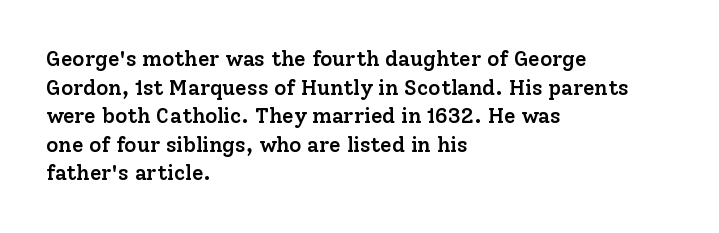
This sample uses an upright cut, with every glyph sitting square on the baseline. Moderately thickened strokes mark this as semibold type. Short note: letters normally spaced. A typesetter would call this leading conventional body-copy spacing. Just letters on the line, the space beneath them empty. Casual observation: everything's shoved over to the left.
